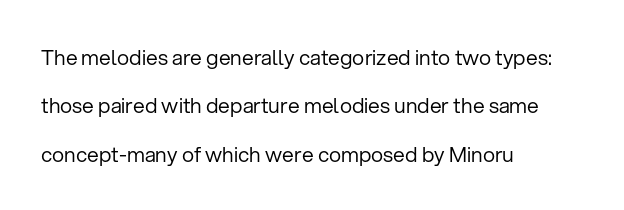
A great deal of white space separates one row of letters from the next. You can tell it's not italic because the verticals are truly vertical. Look at the tracking — it's just the regular setting, nothing added. The paragraph has a hard left edge and a soft right edge.
